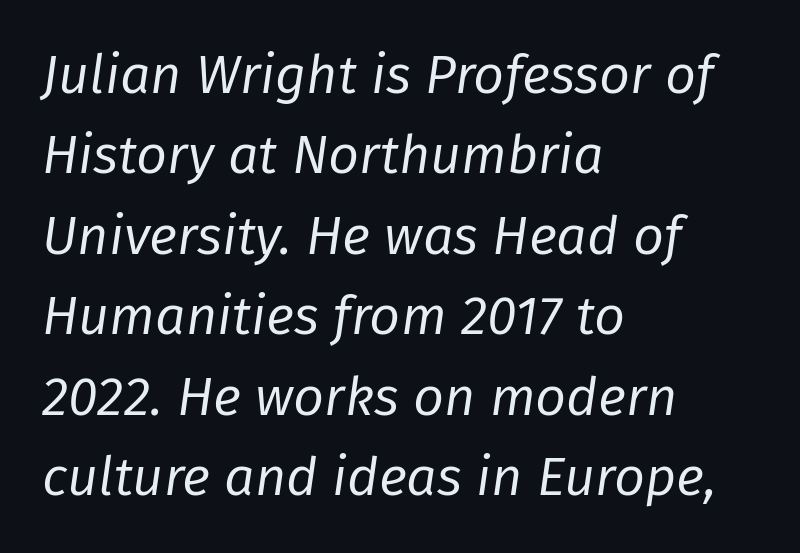
Horizontally, the lines are justified to the leading edge only. Glyph-to-glyph distance matches everyday printed text. Is the type heavy? It reads as light-to-regular instead. Check the space under the baseline: it is left empty.
